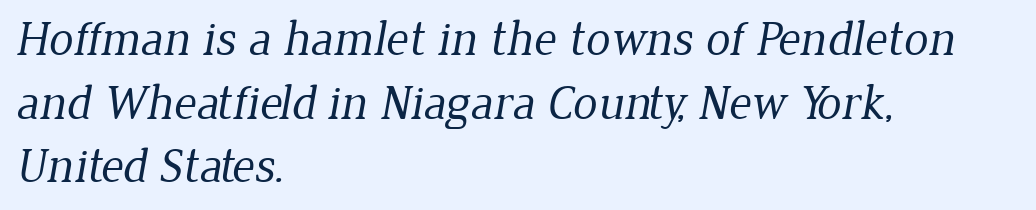
{"serif": "yes", "bold": "no", "weight": "regular", "width": "normal", "stroke_contrast": "low", "x_height": "medium", "monospaced": "no", "underline": "no", "align": "left", "line_spacing": "normal", "line_spacing_ratio": 1.3, "letter_spacing": "normal", "letter_spacing_em": 0.0, "glyph_px": 49}
